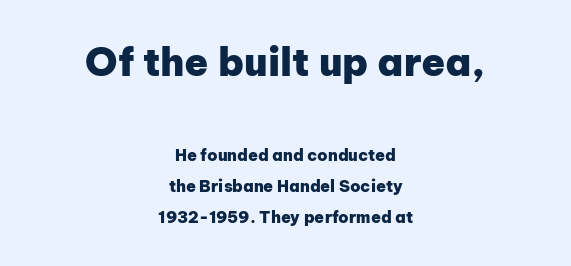
The image shows 39 px heavy sans-serif type, upright; set centered, loose line spacing (1.96x), normal letter spacing, not underlined; the first (top) block is 2.44x larger; low stroke contrast and a medium x-height.
